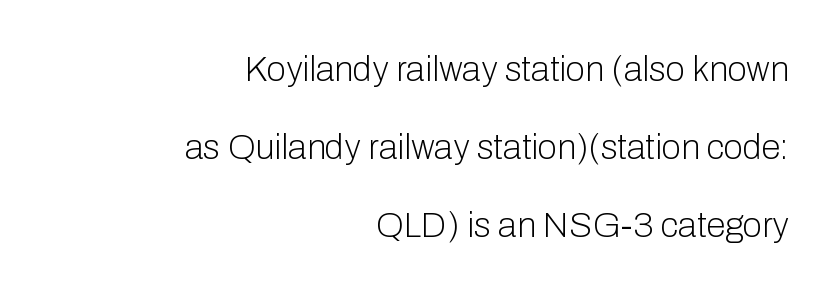
The image shows 35 px light sans-serif type, upright; set right-aligned, loose line spacing (2.23x), normal letter spacing, not underlined; low stroke contrast and a medium x-height.
